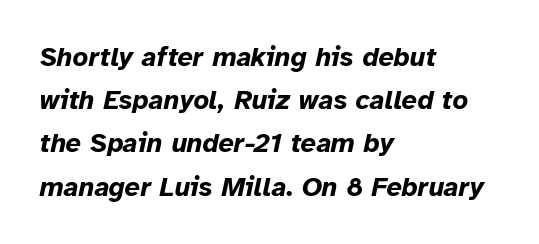
The image shows 27 px bold type, italic (leaning right); set left-aligned, normal line spacing (1.6x), normal letter spacing, not underlined.
